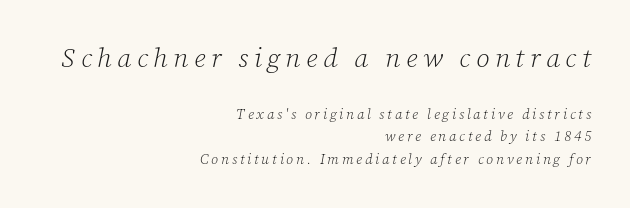
Q: Is the text bold? A: No.
Q: Is the text italic (slanted)? A: Yes, it leans right by about 12 degrees.
Q: Is the text underlined? A: No.
Q: How is the paragraph aligned? A: Right-aligned.
Q: Is the spacing between letters normal or unusually wide? A: Unusually wide.
Q: Is the spacing between lines tight, normal or loose? A: Normal.
Q: Which block of text is set in a larger size, the first (top) or the second (bottom)? A: The first (top) one.
